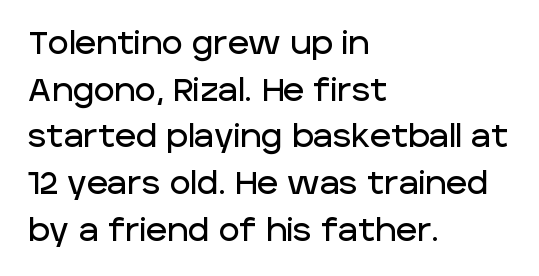
The ragged edge is on the right, which tells us the setting is flush left. Each row of text sits above clean, open space. The block of text has a typical density, with ordinary space between rows. Proportional: the letters do not fall into vertical columns. Look at the tracking — it's just the regular setting, nothing added.
